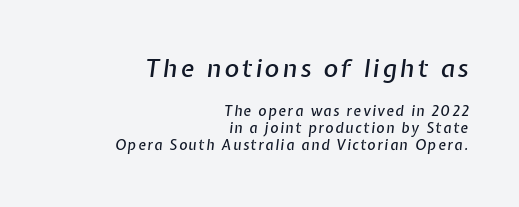
Q: Is the text italic (slanted)? A: Yes, it leans right by about 7 degrees.
Q: Is the text underlined? A: No.
Q: How is the paragraph aligned? A: Right-aligned.
Q: Which block of text is set in a larger size, the first (top) or the second (bottom)? A: The first (top) one.
